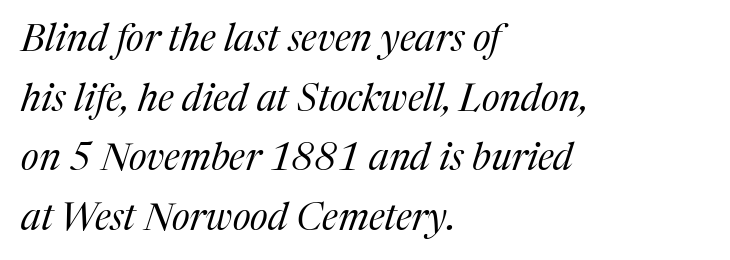
Vertical stems look standard width or narrower in stroke. The rendering applies a slant to the glyphs. The type family on display is of the serif kind. Line beginnings align vertically; line endings do not. Standard letterfit; no display-style spreading of the glyphs.
